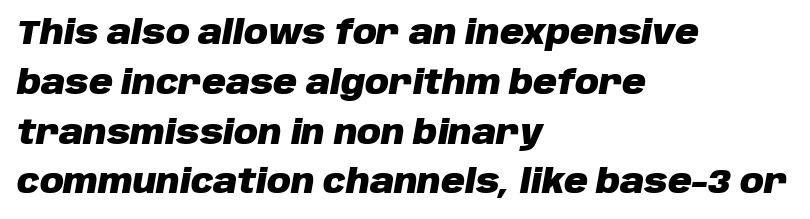
{"italic": "yes", "lean": "right", "slant_degrees": 10, "bold": "yes", "weight": "heavy", "width": "normal", "stroke_contrast": "low", "x_height": "large", "monospaced": "no", "underline": "no", "align": "left", "line_spacing": "normal", "line_spacing_ratio": 1.51, "letter_spacing": "normal", "letter_spacing_em": 0.0, "glyph_px": 33}
